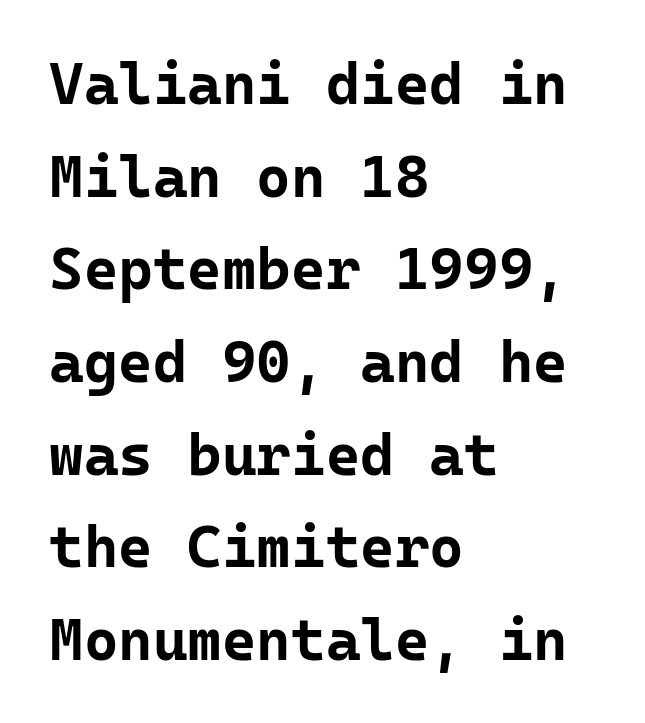
Q: Is the text bold? A: Yes.
Q: Is the text italic (slanted)? A: No, it is upright.
Q: Is the typeface a serif or a sans-serif typeface? A: Sans-serif.
Q: Is the text underlined? A: No.
Q: How is the paragraph aligned? A: Left-aligned.
Q: Is the spacing between letters normal or unusually wide? A: Normal.
Q: Is the spacing between lines tight, normal or loose? A: Normal.
Q: Width (condensed, normal, or wide)? A: Normal.
Q: Stroke contrast? A: Low.
Q: x-height? A: Medium.
Q: Monospaced? A: Yes.
